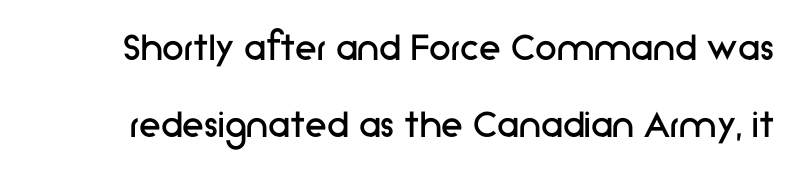
The string is rendered with underlining switched off. Inter-character spacing is left at the font's built-in metrics. Every stem runs plumb, perpendicular to the baseline. Bold? No — there's no thickening of the strokes.
